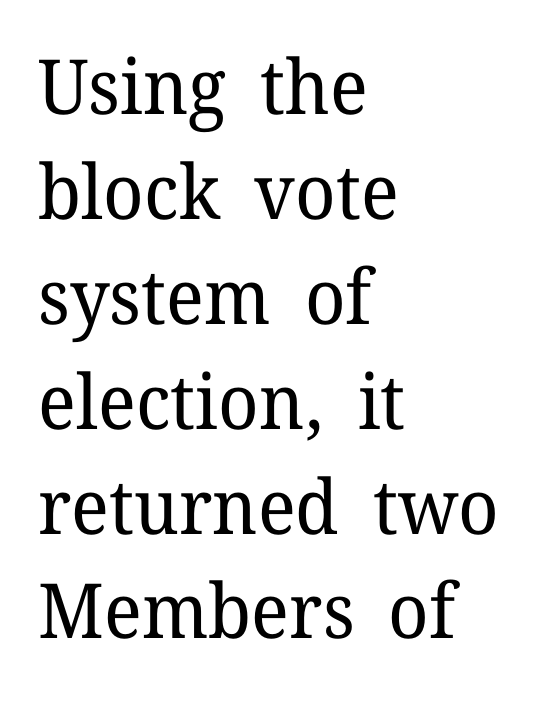
{"serif": "yes", "italic": "no", "bold": "no", "weight": "regular", "width": "normal", "stroke_contrast": "low", "x_height": "medium", "monospaced": "no", "underline": "no", "align": "left", "line_spacing": "normal", "line_spacing_ratio": 1.38, "letter_spacing": "normal", "letter_spacing_em": 0.0, "glyph_px": 76}
